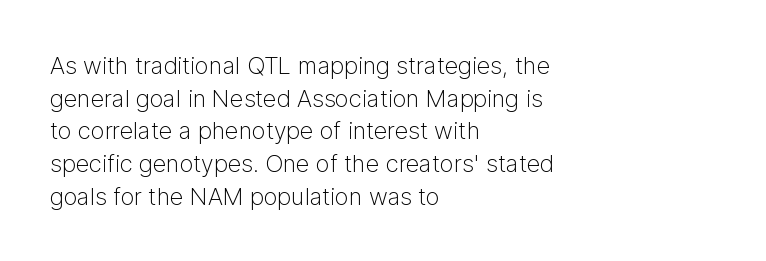
Q: Is the text bold? A: No.
Q: Is the text italic (slanted)? A: No, it is upright.
Q: Is the text underlined? A: No.
Q: How is the paragraph aligned? A: Left-aligned.
Q: Is the spacing between letters normal or unusually wide? A: Normal.
Q: Is the spacing between lines tight, normal or loose? A: Normal.
